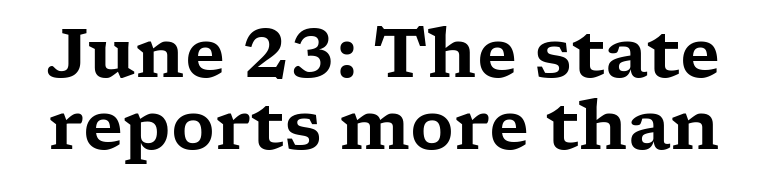
The font family rendered here belongs to the serif group. The rendering keeps characters at their native spacing. The space beneath each line is pristine and unruled. Think of a printed novel: that variable character pitch is what you see here. Whoever set this chose condensed vertical rhythm over breathing room.
